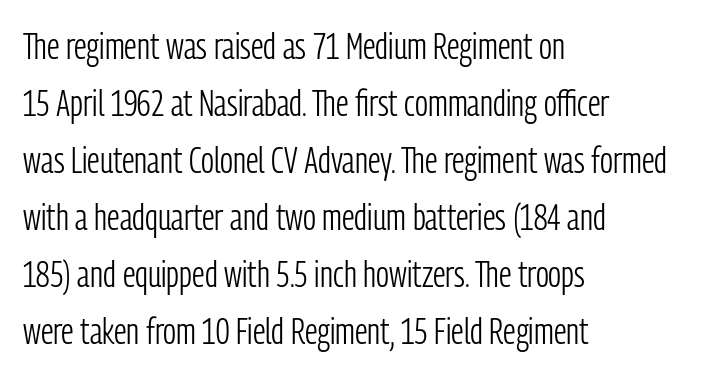
The cut favours lightness, reaching ordinary text weight at its darkest. The letterforms sit shoulder to shoulder at normal distance. Students, observe: this is what conventionally led text looks like. Words float on clear page, feet unadorned.
